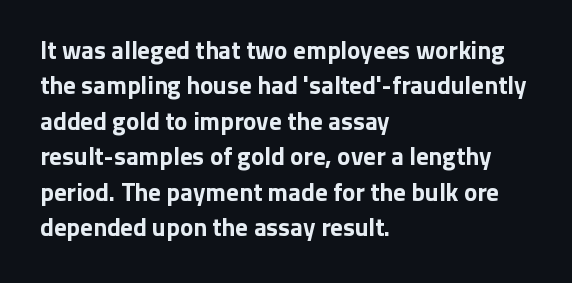
The image shows 25 px bold type, upright; set left-aligned, normal line spacing (1.42x), normal letter spacing, not underlined.
